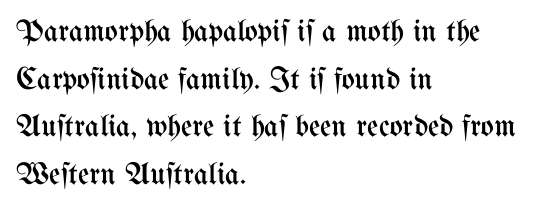
{"italic": "no", "bold": "no", "weight": "regular", "width": "condensed", "stroke_contrast": "medium", "x_height": "medium", "monospaced": "no", "underline": "no", "align": "left", "line_spacing": "normal", "line_spacing_ratio": 1.54, "letter_spacing": "normal", "letter_spacing_em": 0.0, "glyph_px": 31}
